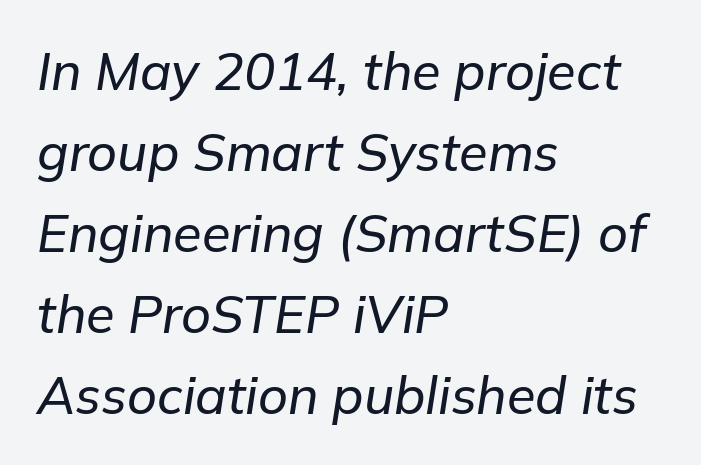
These lines are set flush left with a ragged right edge. What stands out about the letter spacing? Nothing — it is the standard amount. This sample uses an oblique cut, with every glyph tilted off the vertical. The line-height multiplier appears to be the usual default.
